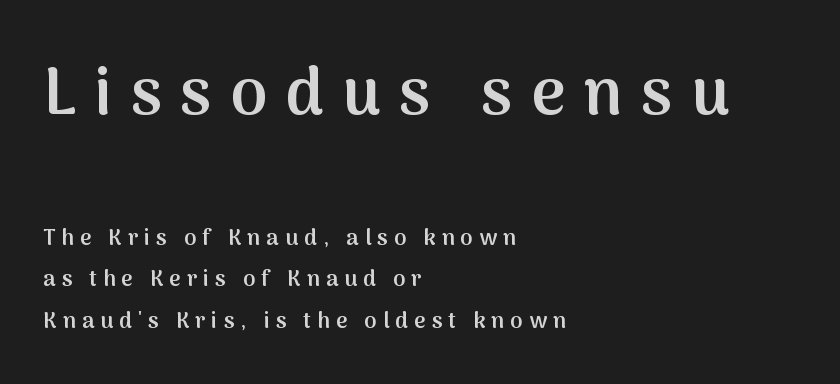
Typeset ragged right — the left edge is the straight one. Weight check: semibold — heavier than regular, not quite bold. Block one is the big one; block two sits smaller underneath. Only glyphs here, with clear space below each row. You could not count columns in this text — the font is proportionally spaced.
